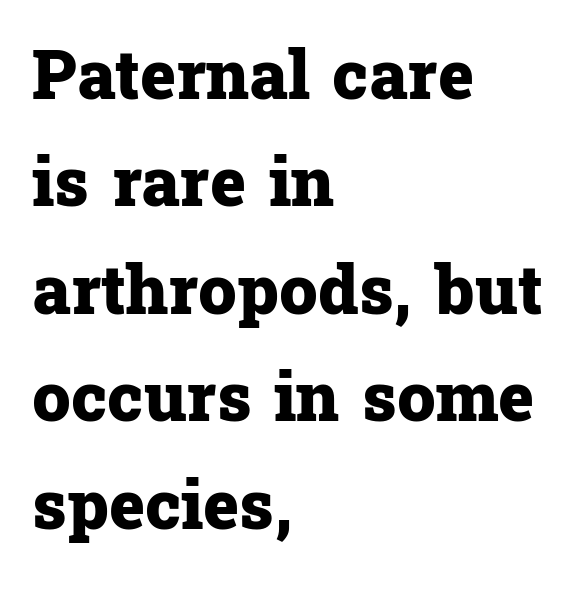
Plain, unruled lines of type. Glyph-to-glyph distance matches everyday printed text. Style check: upright. Normally led — the rows are evenly, conventionally spaced. Compared with a centered layout, this one pins lines to the left instead.
